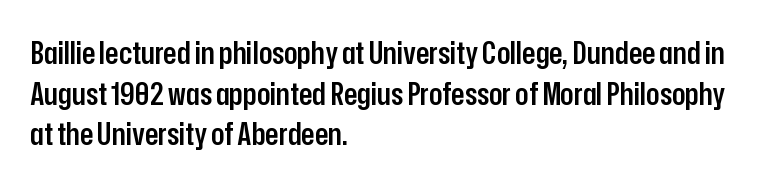
{"serif": "no", "italic": "no", "bold": "semi", "weight": "semibold", "width": "condensed", "stroke_contrast": "low", "x_height": "medium", "monospaced": "no", "underline": "no", "align": "left", "line_spacing": "normal", "line_spacing_ratio": 1.31, "letter_spacing": "normal", "letter_spacing_em": 0.0, "glyph_px": 31}
